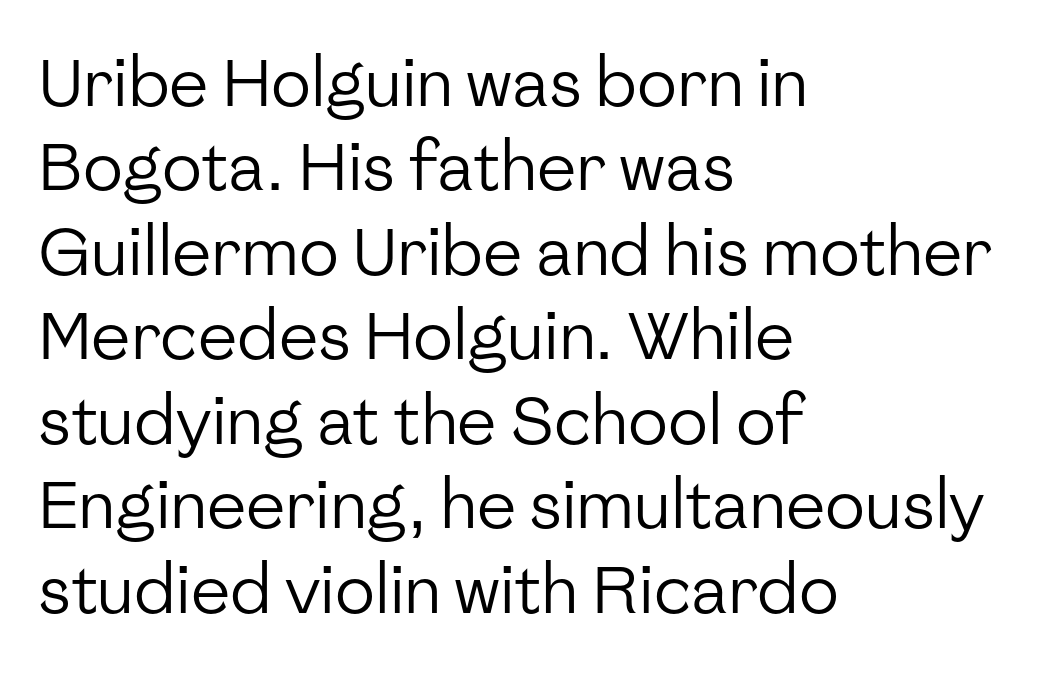
The image shows 66 px regular-weight sans-serif type, upright; set left-aligned, normal line spacing (1.28x), normal letter spacing, not underlined; low stroke contrast and a medium x-height.
